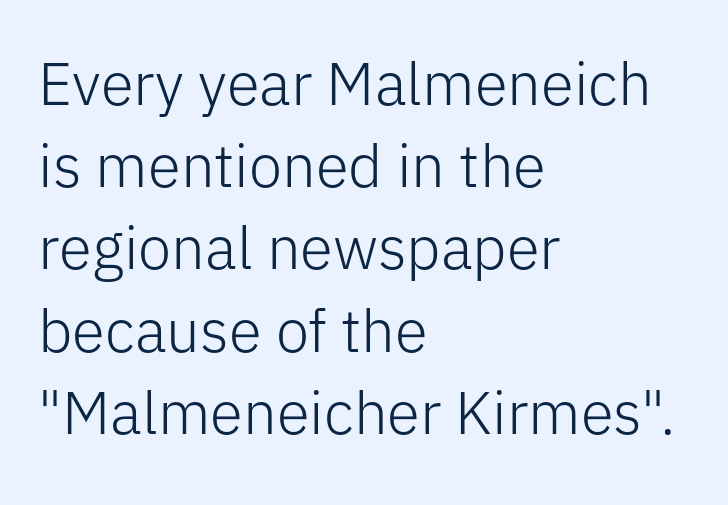
{"serif": "no", "italic": "no", "bold": "no", "weight": "light", "width": "normal", "stroke_contrast": "low", "x_height": "medium", "monospaced": "no", "underline": "no", "align": "left", "line_spacing": "normal", "line_spacing_ratio": 1.37, "letter_spacing": "normal", "letter_spacing_em": 0.0, "glyph_px": 60}
